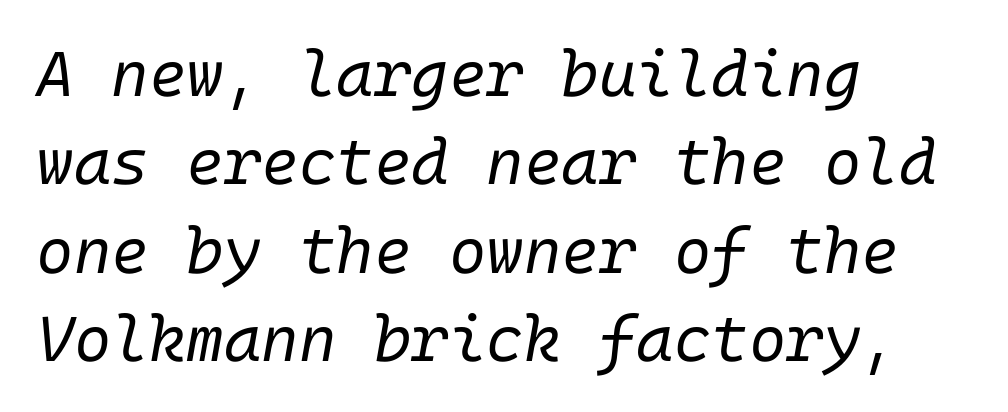
{"italic": "yes", "lean": "right", "slant_degrees": 10, "bold": "no", "weight": "regular", "width": "normal", "stroke_contrast": "low", "x_height": "medium", "underline": "no", "align": "left", "line_spacing": "normal", "line_spacing_ratio": 1.38, "letter_spacing": "normal", "letter_spacing_em": 0.0, "glyph_px": 64}
